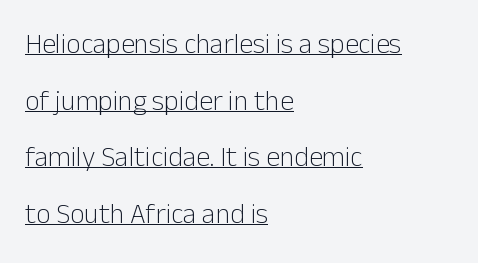
{"serif": "no", "italic": "no", "bold": "no", "weight": "light", "width": "normal", "stroke_contrast": "low", "x_height": "medium", "monospaced": "no", "underline": "yes", "align": "left", "line_spacing": "loose", "line_spacing_ratio": 2.02, "letter_spacing": "normal", "letter_spacing_em": 0.0, "glyph_px": 28}
